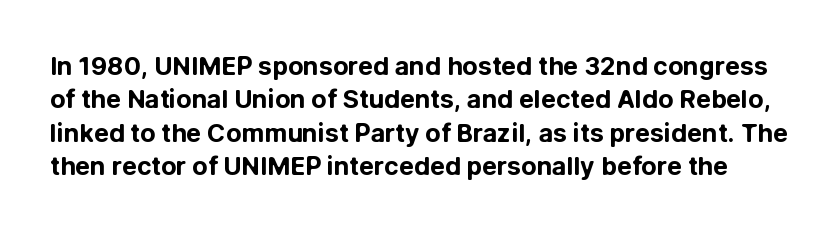
{"italic": "no", "bold": "yes", "underline": "no", "line_spacing": "normal", "line_spacing_ratio": 1.34, "letter_spacing": "normal", "letter_spacing_em": 0.0, "glyph_px": 25}
